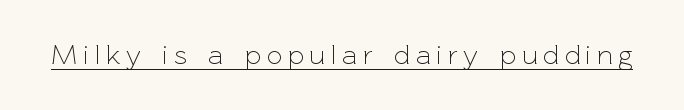
{"italic": "no", "bold": "no", "underline": "yes", "letter_spacing": "wide", "letter_spacing_em": 0.23, "glyph_px": 27}
